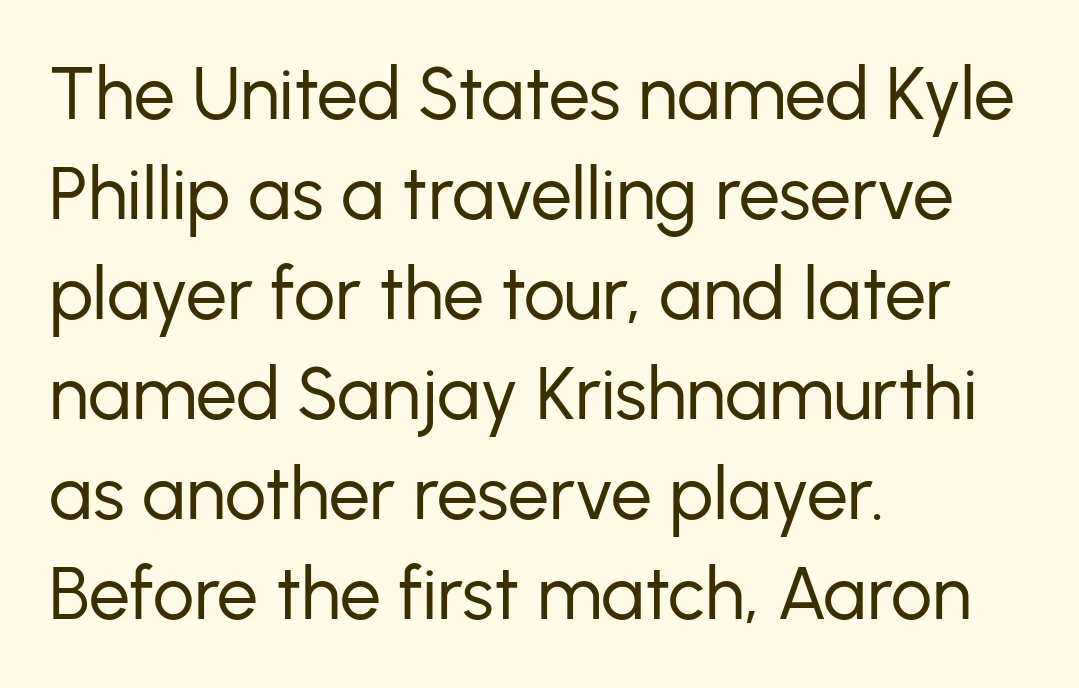
{"serif": "no", "italic": "no", "bold": "no", "weight": "regular", "width": "normal", "stroke_contrast": "low", "x_height": "medium", "monospaced": "no", "underline": "no", "align": "left", "line_spacing": "normal", "line_spacing_ratio": 1.37, "letter_spacing": "normal", "letter_spacing_em": 0.0, "glyph_px": 73}
